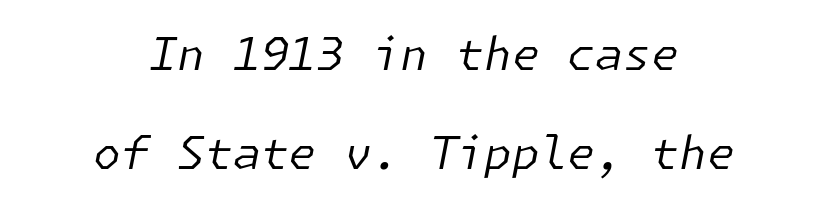
Q: Is the text bold? A: No.
Q: Is the text italic (slanted)? A: Yes, it leans right by about 11 degrees.
Q: Is the text underlined? A: No.
Q: How is the paragraph aligned? A: Centered.
Q: Is the spacing between letters normal or unusually wide? A: Normal.
Q: Is the spacing between lines tight, normal or loose? A: Loose.
Q: Width (condensed, normal, or wide)? A: Normal.
Q: Stroke contrast? A: Low.
Q: x-height? A: Medium.
